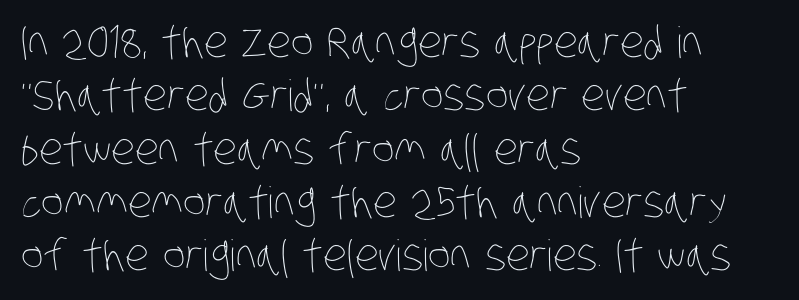
The image shows 43 px thin, condensed type; set left-aligned, line spacing 1.24x, normal letter spacing, not underlined; low stroke contrast and a large x-height.
